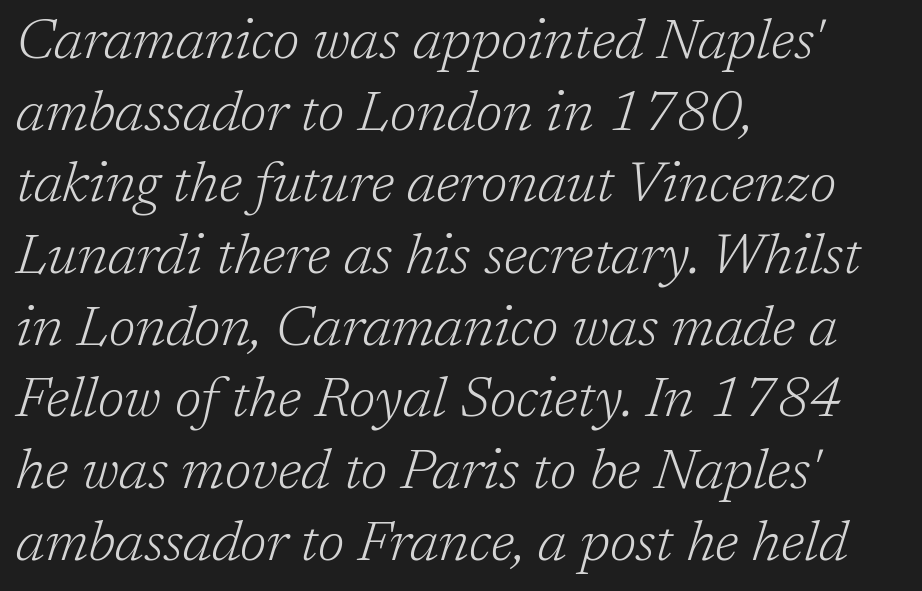
The image shows 56 px light serif type, italic (leaning right); set left-aligned, normal line spacing (1.28x), normal letter spacing, not underlined; low stroke contrast and a medium x-height.
